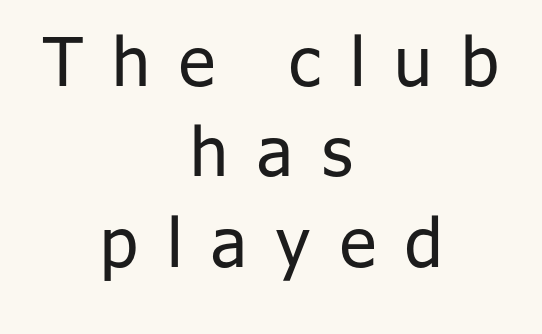
Q: Is the text bold? A: No.
Q: Is the text italic (slanted)? A: No, it is upright.
Q: Is the typeface a serif or a sans-serif typeface? A: Sans-serif.
Q: Is the text underlined? A: No.
Q: How is the paragraph aligned? A: Centered.
Q: Is the spacing between letters normal or unusually wide? A: Unusually wide.
Q: Is the spacing between lines tight, normal or loose? A: Normal.
Q: Width (condensed, normal, or wide)? A: Normal.
Q: Stroke contrast? A: Low.
Q: x-height? A: Medium.
Q: Monospaced? A: No.
